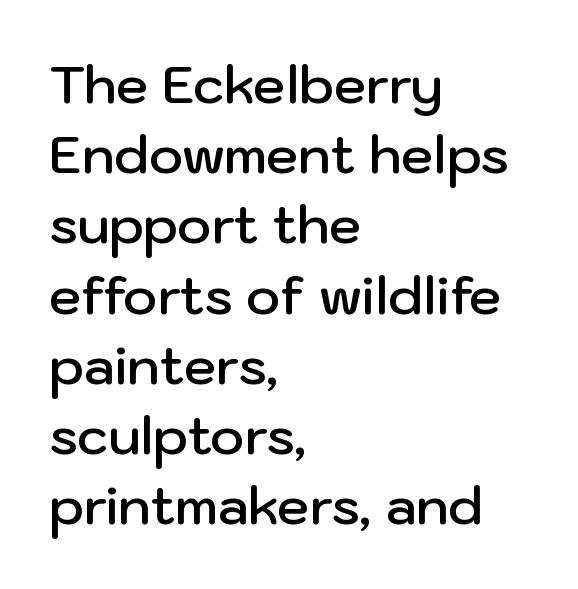
Q: Is the text bold? A: Semi-bold.
Q: Is the text italic (slanted)? A: No, it is upright.
Q: Is the typeface a serif or a sans-serif typeface? A: Sans-serif.
Q: Is the text underlined? A: No.
Q: How is the paragraph aligned? A: Left-aligned.
Q: Is the spacing between letters normal or unusually wide? A: Normal.
Q: Is the spacing between lines tight, normal or loose? A: Normal.
Q: Width (condensed, normal, or wide)? A: Normal.
Q: Stroke contrast? A: Low.
Q: x-height? A: Medium.
Q: Monospaced? A: No.
